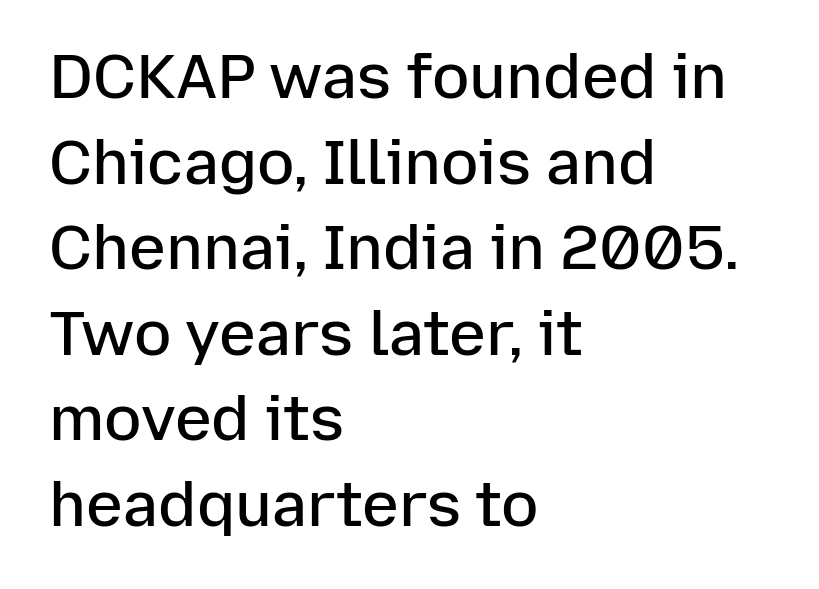
These lines keep a tight, regular rhythm from letter to letter. Posture: straight, roman, zero tilt. To sum up the face: it is a sans, with no serifs. The zone under the glyphs is completely vacant. Is this a fixed-width face? No — the glyphs have proportional, varying widths.
